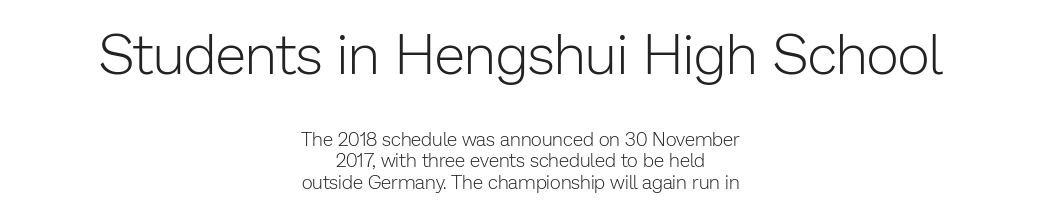
{"serif": "no", "italic": "no", "bold": "no", "weight": "light", "width": "normal", "stroke_contrast": "low", "x_height": "medium", "monospaced": "no", "underline": "no", "align": "center", "line_spacing": "tight", "line_spacing_ratio": 1.14, "letter_spacing": "normal", "letter_spacing_em": 0.0, "larger_block": "first", "size_ratio": 2.95, "glyph_px": 56}
